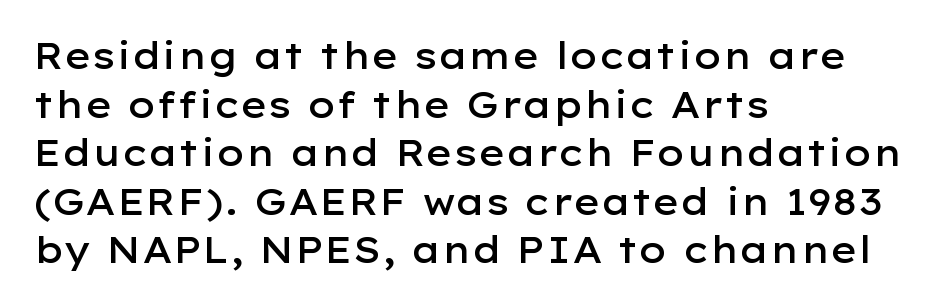
The image shows 36 px semibold, wide sans-serif type, upright; set left-aligned, normal line spacing (1.35x), normal letter spacing, not underlined; low stroke contrast and a medium x-height.
